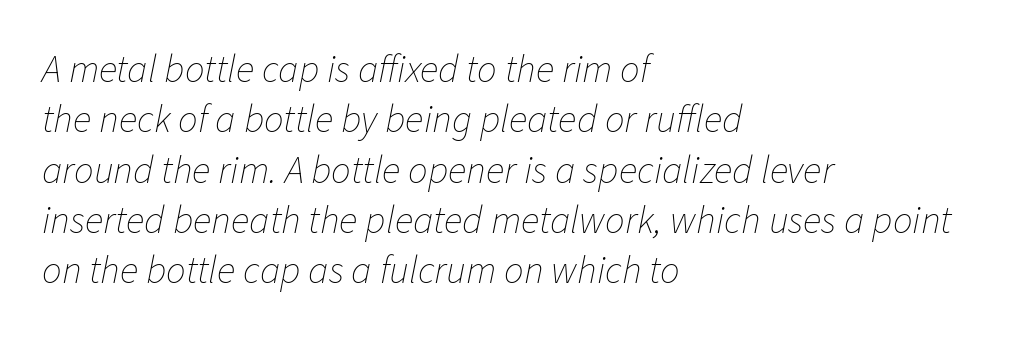
Q: Is the text bold? A: No.
Q: Is the text italic (slanted)? A: Yes, it leans right by about 11 degrees.
Q: Is the text underlined? A: No.
Q: How is the paragraph aligned? A: Left-aligned.
Q: Is the spacing between letters normal or unusually wide? A: Normal.
Q: Is the spacing between lines tight, normal or loose? A: Normal.
Q: Width (condensed, normal, or wide)? A: Normal.
Q: Stroke contrast? A: Low.
Q: x-height? A: Medium.
Q: Monospaced? A: No.
